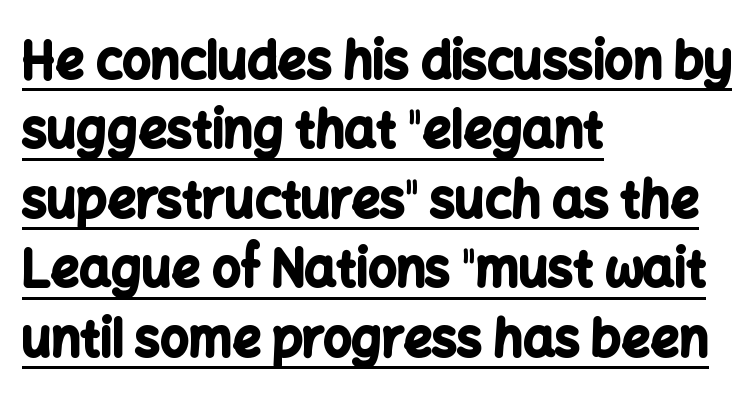
Q: Is the text bold? A: Yes.
Q: Is the text italic (slanted)? A: No, it is upright.
Q: Is the typeface a serif or a sans-serif typeface? A: Sans-serif.
Q: Is the text underlined? A: Yes.
Q: How is the paragraph aligned? A: Left-aligned.
Q: Is the spacing between letters normal or unusually wide? A: Normal.
Q: Is the spacing between lines tight, normal or loose? A: Normal.
Q: Width (condensed, normal, or wide)? A: Normal.
Q: Stroke contrast? A: Low.
Q: x-height? A: Medium.
Q: Monospaced? A: No.
